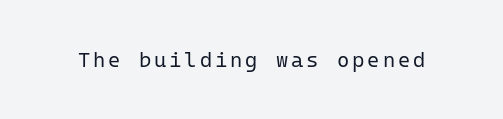
Q: Is the text bold? A: No.
Q: Is the text italic (slanted)? A: No, it is upright.
Q: Is the text underlined? A: No.
